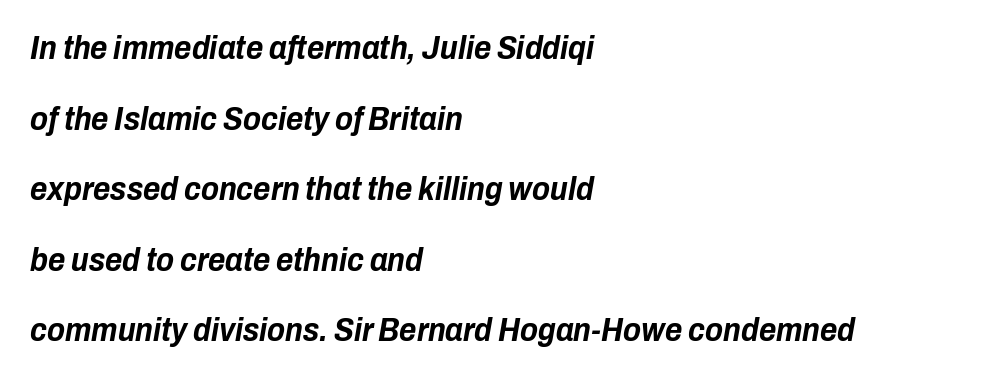
The space between consecutive lines is lavish. If you drew a line through each stem, it would be angled. A full-strength bold gives these letters their thick strokes. The horizontal fit of the characters is conventional and even.
